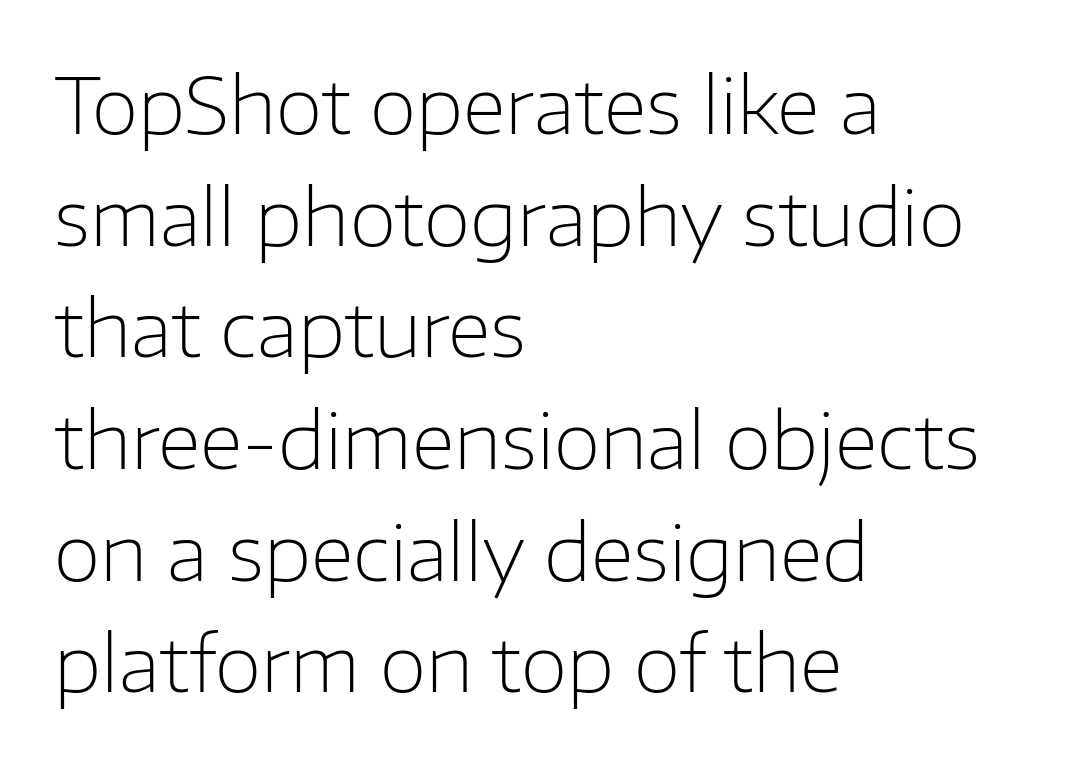
{"serif": "no", "italic": "no", "bold": "no", "weight": "light", "width": "normal", "stroke_contrast": "low", "x_height": "medium", "monospaced": "no", "underline": "no", "align": "left", "line_spacing": "normal", "line_spacing_ratio": 1.45, "letter_spacing": "normal", "letter_spacing_em": 0.0, "glyph_px": 77}
